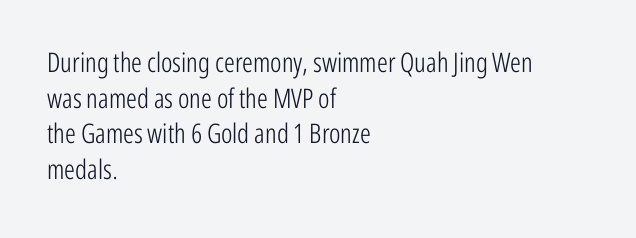
{"italic": "no", "bold": "no", "underline": "no", "align": "left", "line_spacing": "normal", "line_spacing_ratio": 1.32, "letter_spacing": "normal", "letter_spacing_em": 0.0, "glyph_px": 27}
